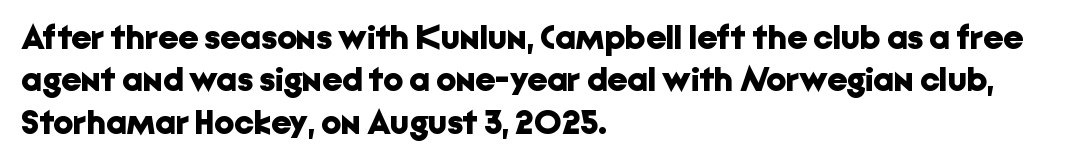
{"serif": "no", "italic": "no", "bold": "yes", "weight": "bold", "width": "normal", "stroke_contrast": "low", "x_height": "medium", "monospaced": "no", "underline": "no", "align": "left", "line_spacing_ratio": 1.21, "letter_spacing": "normal", "letter_spacing_em": 0.0, "glyph_px": 35}
